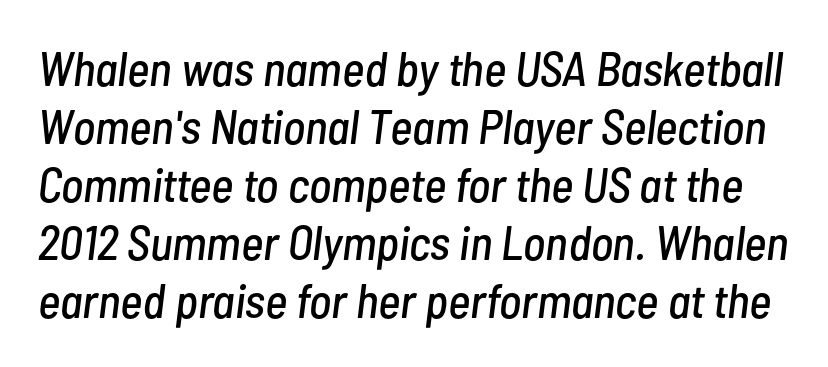
Q: Is the text italic (slanted)? A: Yes, it leans right by about 7 degrees.
Q: Is the text underlined? A: No.
Q: Is the spacing between letters normal or unusually wide? A: Normal.
Q: Width (condensed, normal, or wide)? A: Condensed.
Q: Stroke contrast? A: Low.
Q: x-height? A: Medium.
Q: Monospaced? A: No.
